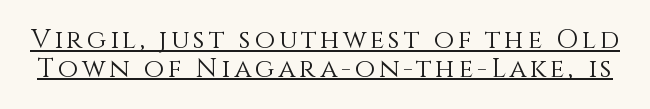
The image shows 26 px text type, upright; set tight line spacing (1.1x), underlined.
